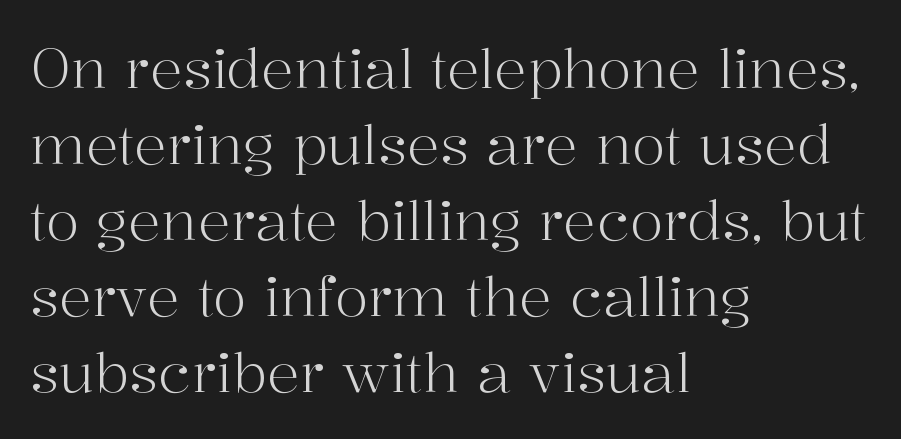
Letters have the restrained weight of plain body copy at most. The letters advance in unequal steps, a hallmark of proportional type. The rendering anchors every line to the left-hand side. No extra tracking has been applied to these lines.
